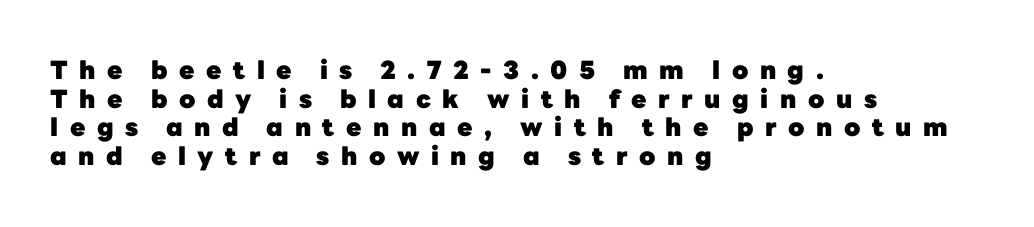
Q: Is the text bold? A: Yes.
Q: Is the text italic (slanted)? A: No, it is upright.
Q: Is the text underlined? A: No.
Q: How is the paragraph aligned? A: Left-aligned.
Q: Is the spacing between letters normal or unusually wide? A: Unusually wide.
Q: Is the spacing between lines tight, normal or loose? A: Tight.
